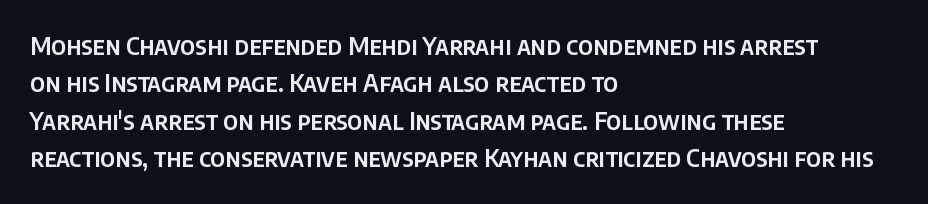
The image shows 24 px text type, upright; set left-aligned, normal line spacing (1.56x), normal letter spacing, not underlined.
